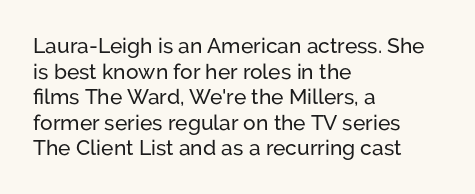
Line beginnings align vertically; line endings do not. Posture: vertical. A typesetter would call this zero additional tracking. The baseline area is clear.
